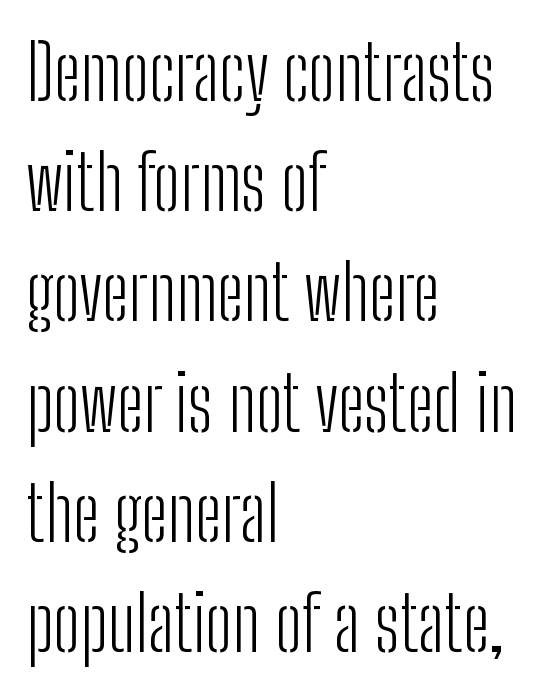
Q: Is the text bold? A: No.
Q: Is the text italic (slanted)? A: No, it is upright.
Q: Is the typeface a serif or a sans-serif typeface? A: Sans-serif.
Q: Is the text underlined? A: No.
Q: How is the paragraph aligned? A: Left-aligned.
Q: Is the spacing between letters normal or unusually wide? A: Normal.
Q: Is the spacing between lines tight, normal or loose? A: Normal.
Q: Width (condensed, normal, or wide)? A: Condensed.
Q: Stroke contrast? A: Low.
Q: x-height? A: Medium.
Q: Monospaced? A: No.
